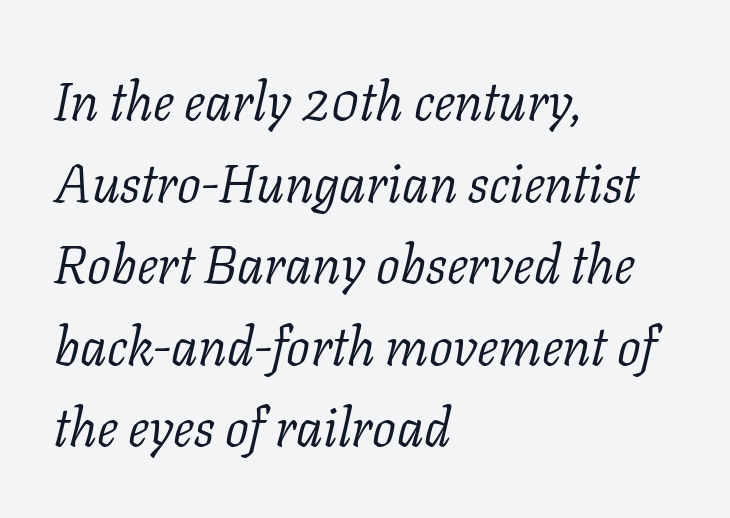
Q: Is the text bold? A: No.
Q: Is the text italic (slanted)? A: Yes, it leans right by about 11 degrees.
Q: Is the typeface a serif or a sans-serif typeface? A: Serif.
Q: Is the text underlined? A: No.
Q: How is the paragraph aligned? A: Left-aligned.
Q: Is the spacing between letters normal or unusually wide? A: Normal.
Q: Is the spacing between lines tight, normal or loose? A: Normal.
Q: Width (condensed, normal, or wide)? A: Normal.
Q: Stroke contrast? A: Low.
Q: x-height? A: Medium.
Q: Monospaced? A: No.
